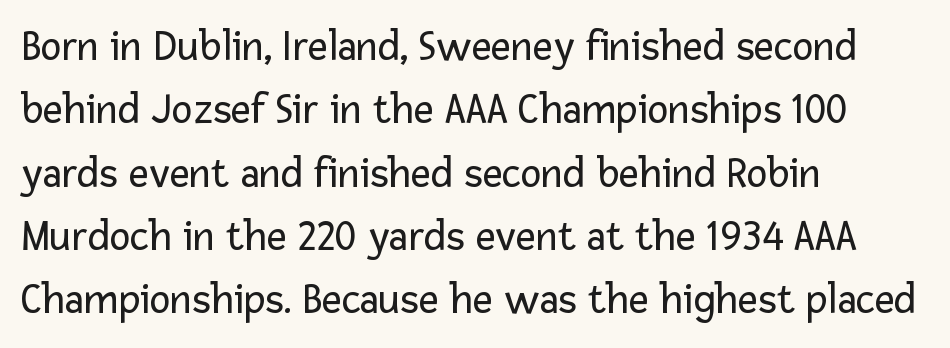
Does extra space separate the letters? No, they use regular spacing. This sample keeps an unexceptional amount of space between lines. The face used here is proportionally spaced, like ordinary book or web type. Short and long lines alike share a common starting point at left. Every character sits straight up, as roman type does. Each stroke keeps to a modest, everyday thickness or less.
